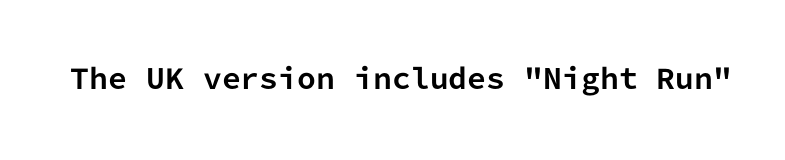
What stands out about the letter spacing? Nothing — it is the standard amount. No italicization has been applied; the sample stays upright. The gap between lines stays unmarked. Thick stems and heavy bowls — unmistakably bold.
